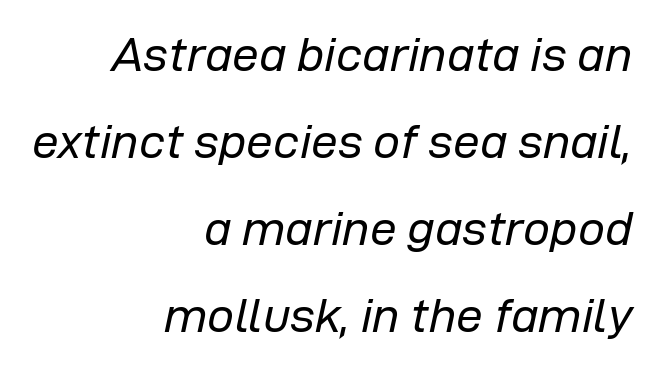
Q: Is the text bold? A: No.
Q: Is the text italic (slanted)? A: Yes, it leans right by about 12 degrees.
Q: Is the text underlined? A: No.
Q: How is the paragraph aligned? A: Right-aligned.
Q: Is the spacing between letters normal or unusually wide? A: Normal.
Q: Width (condensed, normal, or wide)? A: Normal.
Q: Stroke contrast? A: Low.
Q: x-height? A: Medium.
Q: Monospaced? A: No.
